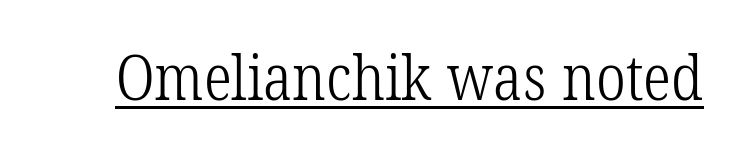
{"serif": "yes", "bold": "no", "weight": "light", "width": "condensed", "stroke_contrast": "low", "x_height": "medium", "monospaced": "no", "underline": "yes", "letter_spacing": "normal", "letter_spacing_em": 0.0, "glyph_px": 63}
